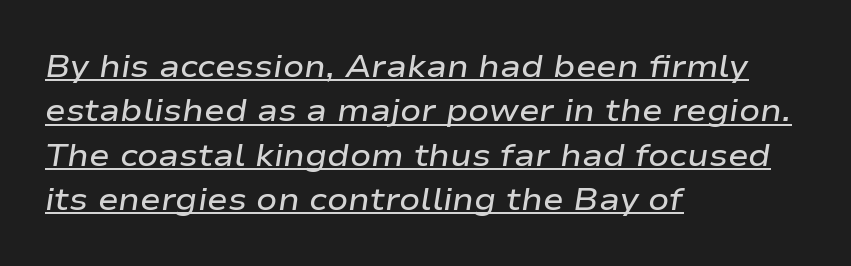
Q: Is the text bold? A: Semi-bold.
Q: Is the text italic (slanted)? A: Yes, it leans right by about 9 degrees.
Q: Is the text underlined? A: Yes.
Q: How is the paragraph aligned? A: Left-aligned.
Q: Is the spacing between letters normal or unusually wide? A: Normal.
Q: Is the spacing between lines tight, normal or loose? A: Normal.
Q: Width (condensed, normal, or wide)? A: Wide.
Q: Stroke contrast? A: Low.
Q: x-height? A: Medium.
Q: Monospaced? A: No.
